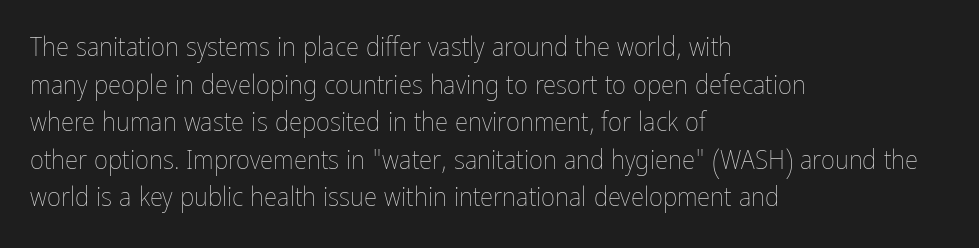
{"italic": "no", "bold": "no", "underline": "no", "align": "left", "line_spacing": "normal", "line_spacing_ratio": 1.39, "letter_spacing": "normal", "letter_spacing_em": 0.0, "glyph_px": 27}
